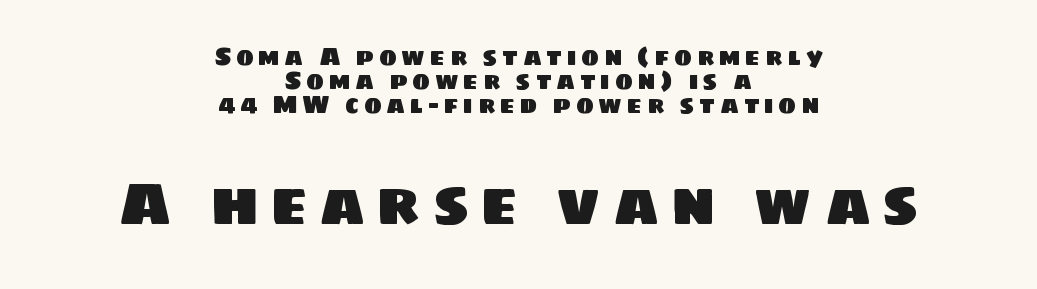
Q: Is the typeface a serif or a sans-serif typeface? A: Sans-serif.
Q: Is the text underlined? A: No.
Q: How is the paragraph aligned? A: Centered.
Q: Is the spacing between lines tight, normal or loose? A: Tight.
Q: Which block of text is set in a larger size, the first (top) or the second (bottom)? A: The second (bottom) one.
Q: Width (condensed, normal, or wide)? A: Normal.
Q: Stroke contrast? A: Low.
Q: x-height? A: Large.
Q: Monospaced? A: No.
